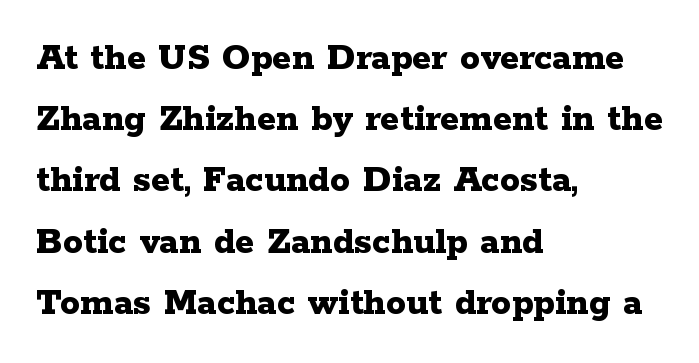
Q: Is the text bold? A: Yes.
Q: Is the text italic (slanted)? A: No, it is upright.
Q: Is the typeface a serif or a sans-serif typeface? A: Serif.
Q: Is the text underlined? A: No.
Q: How is the paragraph aligned? A: Left-aligned.
Q: Is the spacing between letters normal or unusually wide? A: Normal.
Q: Is the spacing between lines tight, normal or loose? A: Normal.
Q: Width (condensed, normal, or wide)? A: Wide.
Q: Stroke contrast? A: Low.
Q: x-height? A: Medium.
Q: Monospaced? A: No.
